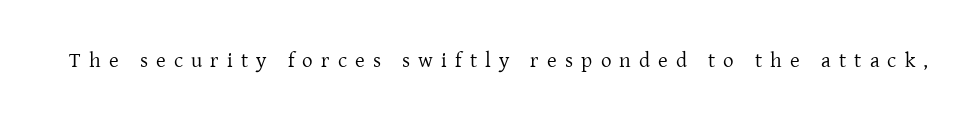
The image shows 21 px text type, upright; set unusually wide letter spacing (+0.39 em), not underlined.
